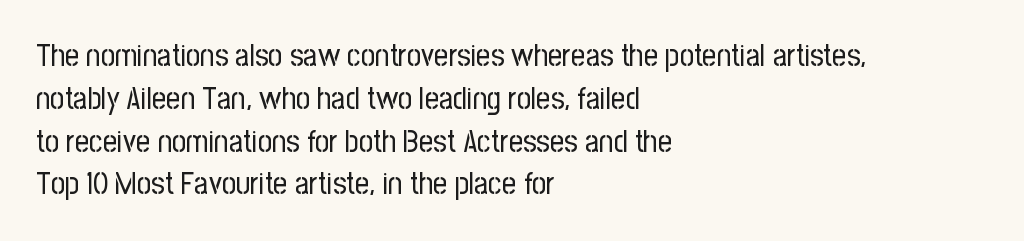
{"serif": "no", "italic": "no", "bold": "no", "weight": "regular", "width": "condensed", "stroke_contrast": "low", "x_height": "medium", "monospaced": "no", "underline": "no", "align": "left", "line_spacing": "normal", "line_spacing_ratio": 1.38, "letter_spacing": "normal", "letter_spacing_em": 0.0, "glyph_px": 31}
